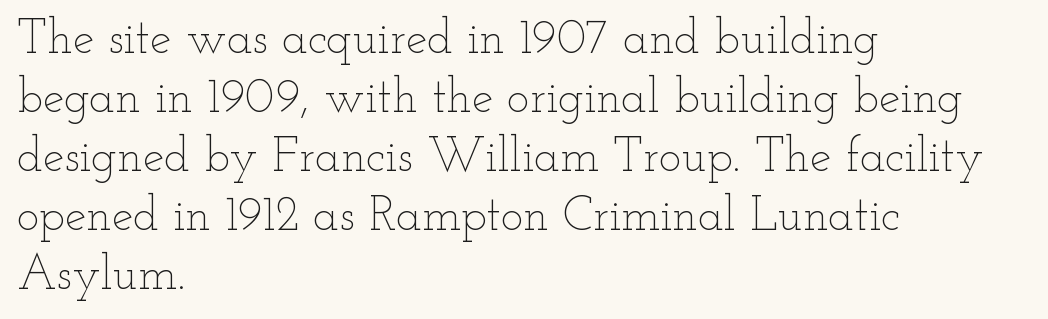
{"italic": "no", "bold": "no", "weight": "thin", "width": "wide", "stroke_contrast": "low", "x_height": "small", "monospaced": "no", "underline": "no", "align": "left", "line_spacing_ratio": 1.23, "letter_spacing": "normal", "letter_spacing_em": 0.0, "glyph_px": 48}
